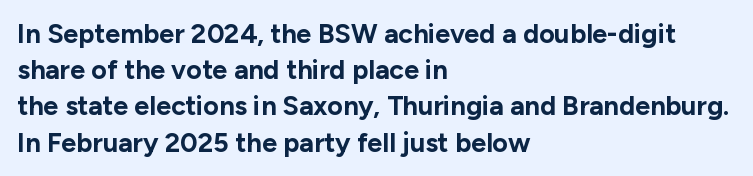
{"italic": "no", "bold": "yes", "underline": "no", "align": "left", "line_spacing": "normal", "line_spacing_ratio": 1.34, "letter_spacing": "normal", "letter_spacing_em": 0.0, "glyph_px": 27}
